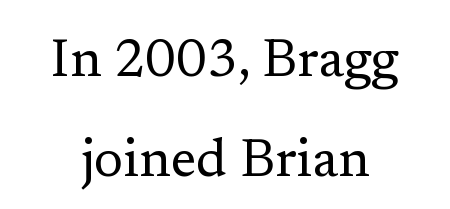
Q: Is the text bold? A: No.
Q: Is the text italic (slanted)? A: No, it is upright.
Q: Is the typeface a serif or a sans-serif typeface? A: Serif.
Q: Is the text underlined? A: No.
Q: How is the paragraph aligned? A: Centered.
Q: Is the spacing between letters normal or unusually wide? A: Normal.
Q: Width (condensed, normal, or wide)? A: Normal.
Q: Stroke contrast? A: Low.
Q: x-height? A: Medium.
Q: Monospaced? A: No.
